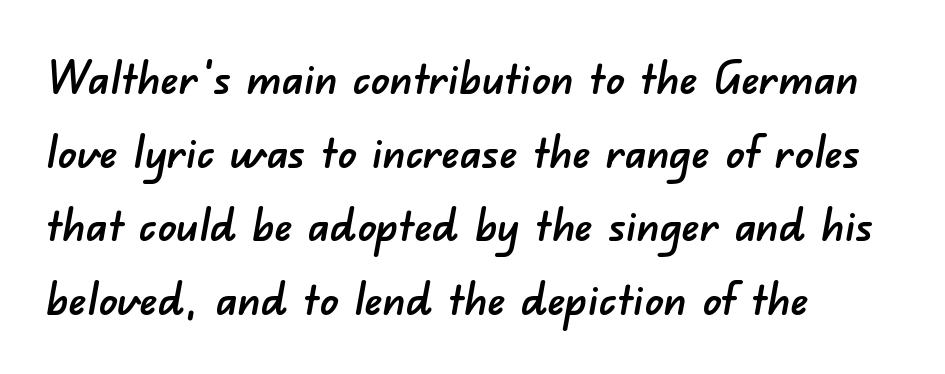
Q: Is the typeface a serif or a sans-serif typeface? A: Sans-serif.
Q: Is the text underlined? A: No.
Q: How is the paragraph aligned? A: Left-aligned.
Q: Is the spacing between letters normal or unusually wide? A: Normal.
Q: Is the spacing between lines tight, normal or loose? A: Normal.
Q: Width (condensed, normal, or wide)? A: Normal.
Q: Stroke contrast? A: Low.
Q: x-height? A: Small.
Q: Monospaced? A: No.
